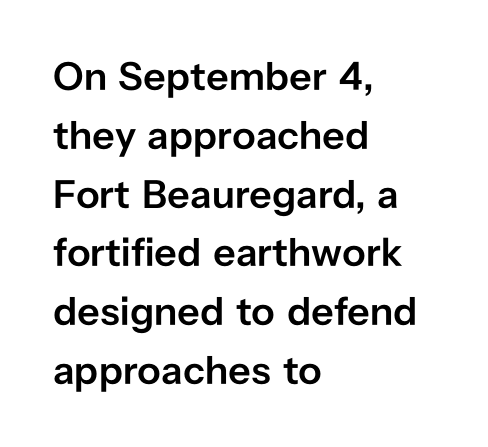
Q: Is the text bold? A: Semi-bold.
Q: Is the text italic (slanted)? A: No, it is upright.
Q: Is the typeface a serif or a sans-serif typeface? A: Sans-serif.
Q: Is the text underlined? A: No.
Q: How is the paragraph aligned? A: Left-aligned.
Q: Is the spacing between letters normal or unusually wide? A: Normal.
Q: Is the spacing between lines tight, normal or loose? A: Normal.
Q: Width (condensed, normal, or wide)? A: Normal.
Q: Stroke contrast? A: Low.
Q: x-height? A: Medium.
Q: Monospaced? A: No.
